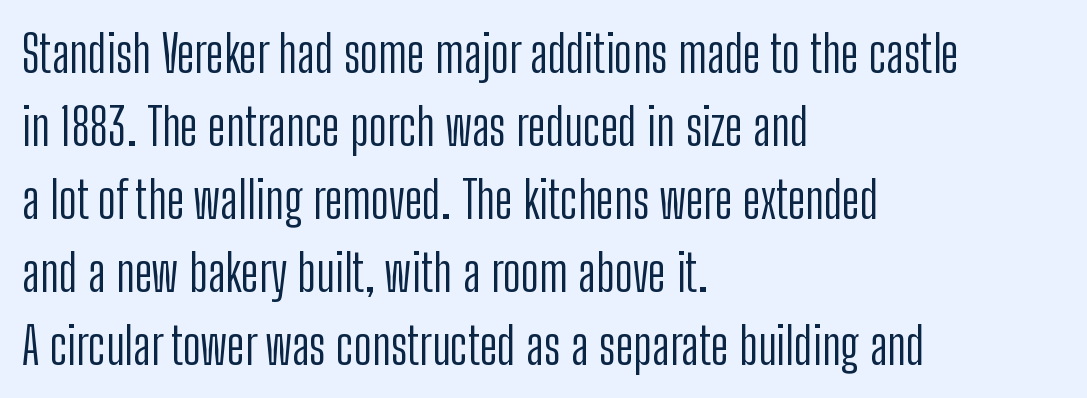
Line beginnings align vertically; line endings do not. You can tell it's not italic because the verticals are truly vertical. Nothing heavy about these letters — not bold at all. Summary of vertical rhythm: regular, with standard interline spacing.
